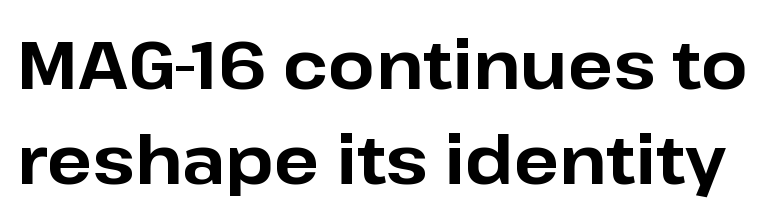
The image shows 67 px bold sans-serif type, upright; set normal line spacing (1.42x), normal letter spacing, not underlined; low stroke contrast and a medium x-height.
